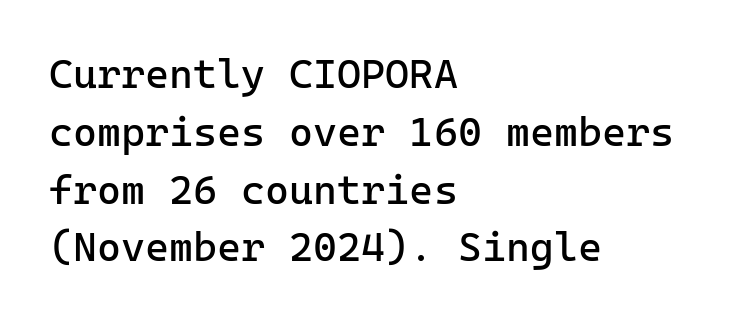
Monospaced: the letters line up in strict vertical columns. Teacher's note: observe the even left margin — that is flush-left alignment. Letters rest on an invisible, unmarked baseline. Here the glyphs are tracked normally, forming tight word shapes. It's the straight-up-and-down kind of type. A normal amount of white space separates one row of letters from the next.
